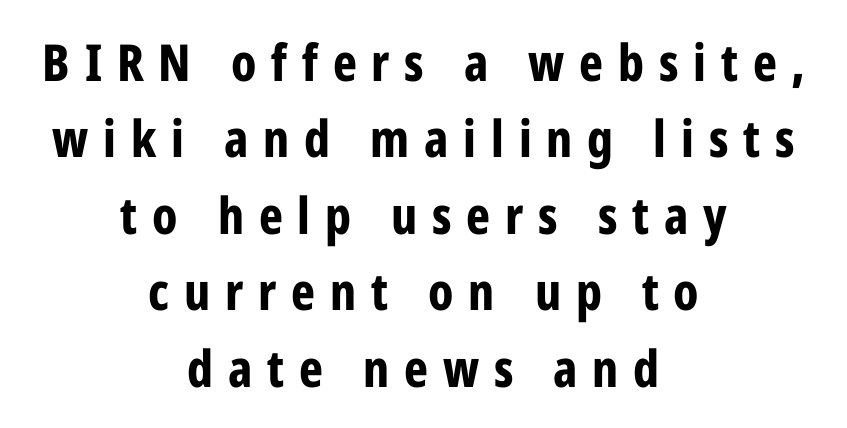
The image shows 51 px bold, condensed sans-serif type, upright; set centered, normal line spacing (1.5x), unusually wide letter spacing (+0.29 em), not underlined; low stroke contrast and a medium x-height.
